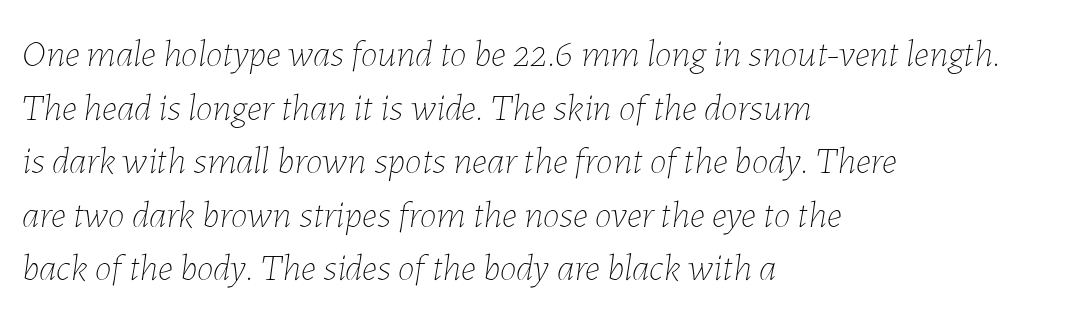
The image shows 38 px thin type, italic (leaning right); set left-aligned, normal line spacing (1.41x), normal letter spacing, not underlined; low stroke contrast and a medium x-height.
